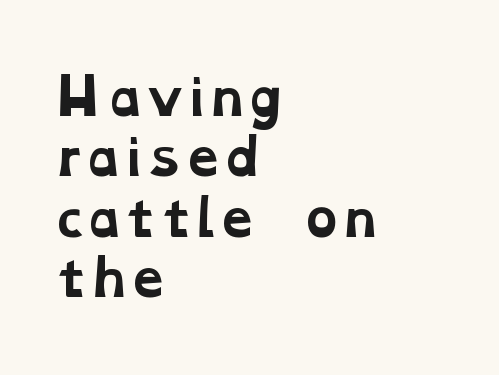
This sample has the flowing, uneven cadence of proportional lettering. Students, this is bold: see how much ink each stroke carries. Each line starts at the same left margin while the right side varies. Classification — serif. Descender tails drop into unmarked territory.
